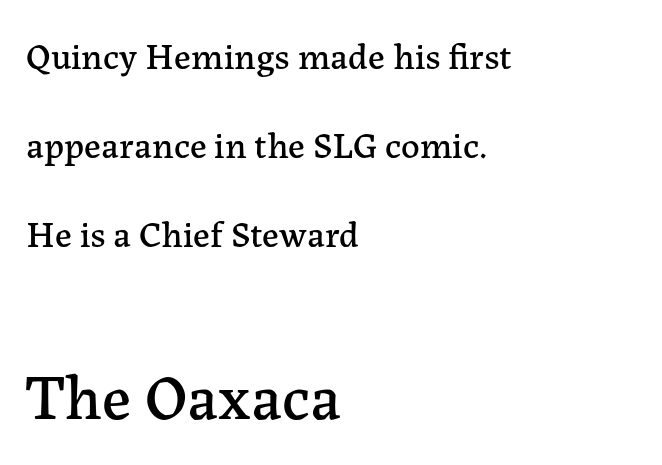
Q: Is the text italic (slanted)? A: No, it is upright.
Q: Is the typeface a serif or a sans-serif typeface? A: Serif.
Q: Is the text underlined? A: No.
Q: How is the paragraph aligned? A: Left-aligned.
Q: Is the spacing between letters normal or unusually wide? A: Normal.
Q: Is the spacing between lines tight, normal or loose? A: Loose.
Q: Which block of text is set in a larger size, the first (top) or the second (bottom)? A: The second (bottom) one.
Q: Width (condensed, normal, or wide)? A: Normal.
Q: Stroke contrast? A: Low.
Q: x-height? A: Medium.
Q: Monospaced? A: No.
